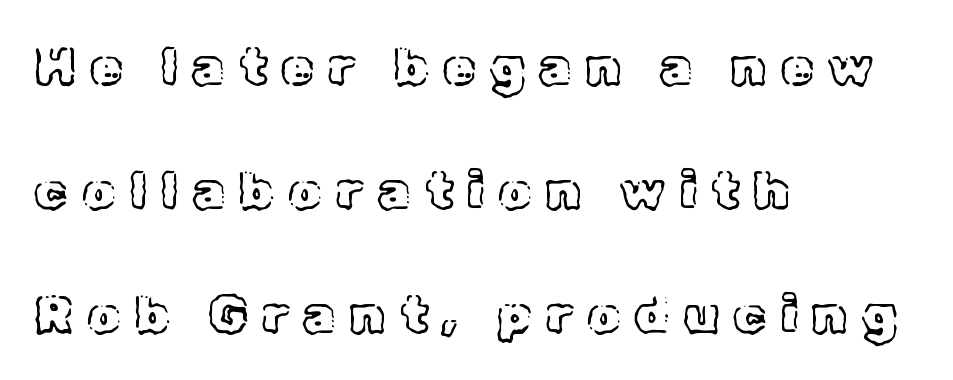
The image shows 52 px text type, upright; set left-aligned, loose line spacing (2.38x), unusually wide letter spacing (+0.28 em), not underlined; a medium x-height.
